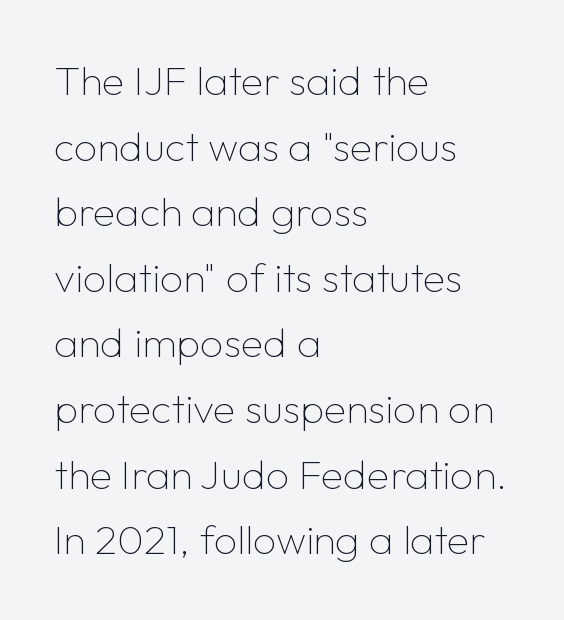
These glyphs show unthickened strokes, regular width or finer. Reading down the column, the eye jumps a familiar distance to each next line. The string is rendered with underlining switched off. Examine the stroke ends and you'll find no serifs.
